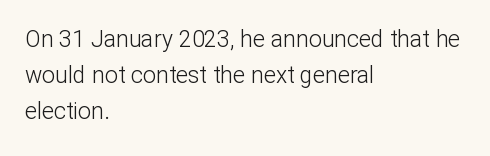
Nothing unusual about the tracking: characters are spaced as the font intends. The typesetter chose a ragged-right arrangement here. Vertical strokes here are truly vertical. In terms of leading, this rendering sits right in the middle.
